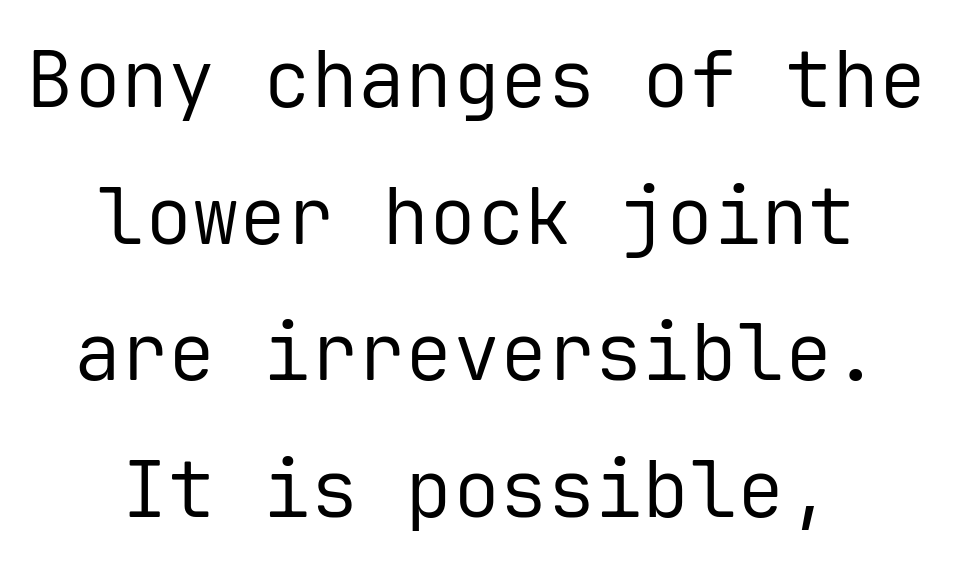
The text block is weighted toward neither margin, spreading evenly from the middle. Are there feet on the stems? There aren't — it's a sans. The zone under the glyphs is completely vacant. The letters march in equal steps, a hallmark of fixed-pitch type. The face used here is rendered with its standard letterfit. Quick note: not italic, upright.
